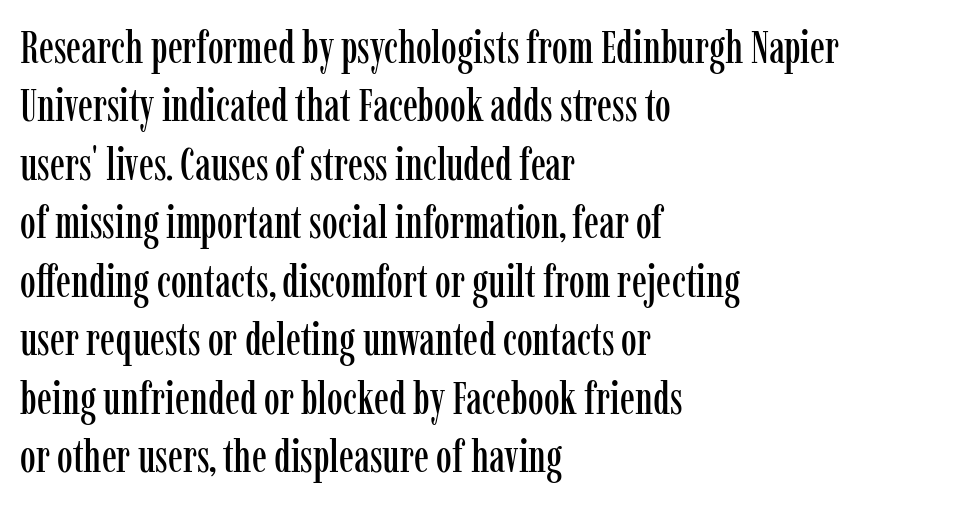
Q: Is the text italic (slanted)? A: No, it is upright.
Q: Is the typeface a serif or a sans-serif typeface? A: Serif.
Q: Is the text underlined? A: No.
Q: How is the paragraph aligned? A: Left-aligned.
Q: Is the spacing between letters normal or unusually wide? A: Normal.
Q: Is the spacing between lines tight, normal or loose? A: Normal.
Q: Width (condensed, normal, or wide)? A: Condensed.
Q: Stroke contrast? A: Low.
Q: x-height? A: Medium.
Q: Monospaced? A: No.
